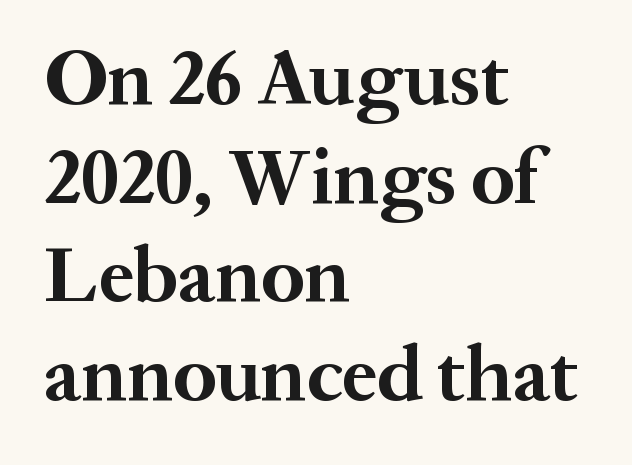
Q: Is the text bold? A: Yes.
Q: Is the text italic (slanted)? A: No, it is upright.
Q: Is the typeface a serif or a sans-serif typeface? A: Serif.
Q: Is the text underlined? A: No.
Q: How is the paragraph aligned? A: Left-aligned.
Q: Is the spacing between letters normal or unusually wide? A: Normal.
Q: Is the spacing between lines tight, normal or loose? A: Normal.
Q: Width (condensed, normal, or wide)? A: Normal.
Q: Stroke contrast? A: Medium.
Q: x-height? A: Medium.
Q: Monospaced? A: No.
